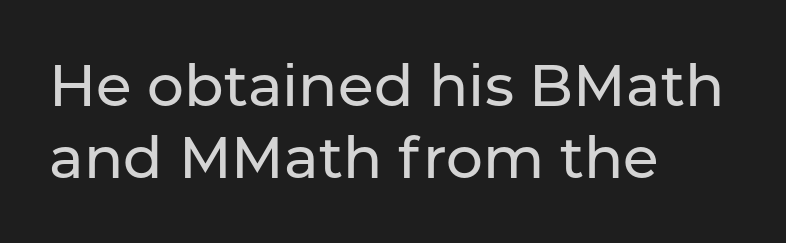
Q: Is the text italic (slanted)? A: No, it is upright.
Q: Is the typeface a serif or a sans-serif typeface? A: Sans-serif.
Q: Is the text underlined? A: No.
Q: How is the paragraph aligned? A: Left-aligned.
Q: Is the spacing between letters normal or unusually wide? A: Normal.
Q: Is the spacing between lines tight, normal or loose? A: Normal.
Q: Width (condensed, normal, or wide)? A: Normal.
Q: Stroke contrast? A: Low.
Q: x-height? A: Medium.
Q: Monospaced? A: No.
